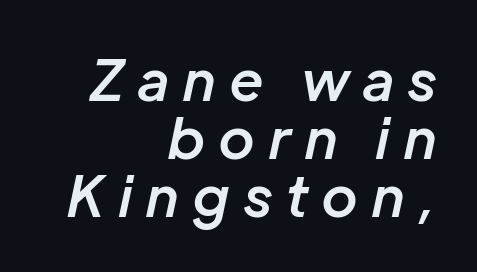
{"italic": "yes", "lean": "right", "slant_degrees": 12, "bold": "semi", "weight": "semibold", "width": "normal", "stroke_contrast": "low", "x_height": "medium", "monospaced": "no", "underline": "no", "align": "right", "line_spacing": "tight", "line_spacing_ratio": 1.04, "letter_spacing": "wide", "letter_spacing_em": 0.26, "glyph_px": 56}
